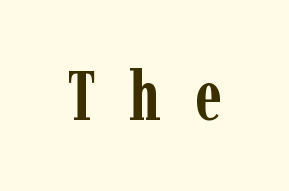
Clear beneath every line of the passage. What weight is shown? A full bold with thick strokes. Serifs: yes, visible at the terminals of the letterforms. Unlike italic type, these characters show no tilt at all. Looks like regular typesetting: each glyph gets only the width it needs. A typesetter would call this heavily tracked-out type.
